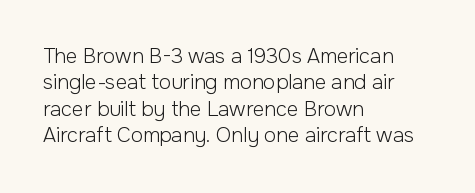
The image shows 20 px text type, upright; set left-aligned, normal line spacing (1.32x), normal letter spacing, not underlined.
